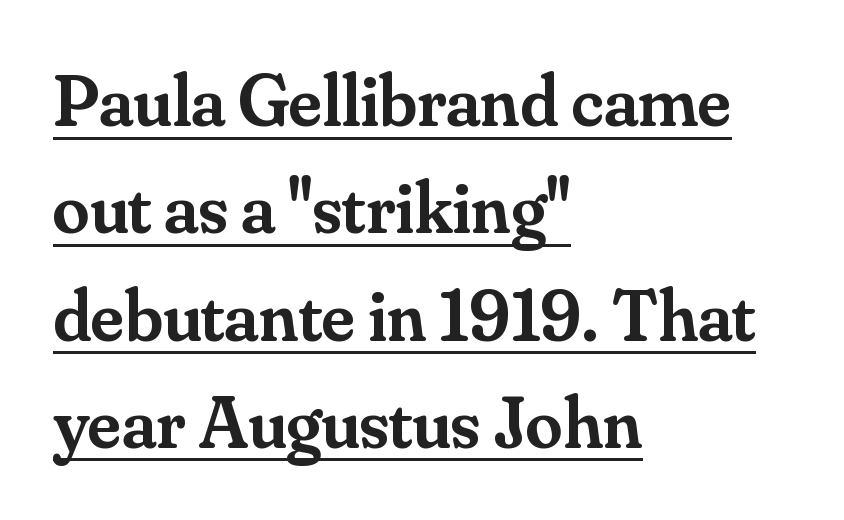
{"serif": "yes", "italic": "no", "bold": "semi", "weight": "semibold", "width": "normal", "stroke_contrast": "medium", "x_height": "small", "monospaced": "no", "underline": "yes", "align": "left", "line_spacing": "normal", "line_spacing_ratio": 1.45, "letter_spacing": "normal", "letter_spacing_em": 0.0, "glyph_px": 74}
